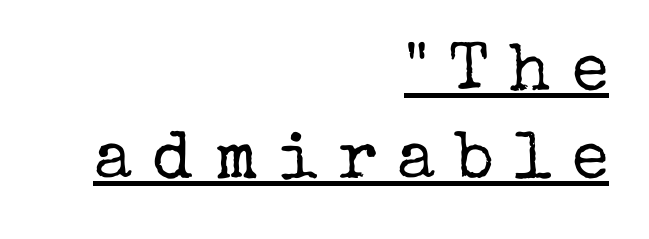
Q: Is the text bold? A: No.
Q: Is the text italic (slanted)? A: No, it is upright.
Q: Is the typeface a serif or a sans-serif typeface? A: Serif.
Q: Is the text underlined? A: Yes.
Q: How is the paragraph aligned? A: Right-aligned.
Q: Is the spacing between letters normal or unusually wide? A: Unusually wide.
Q: Is the spacing between lines tight, normal or loose? A: Normal.
Q: Width (condensed, normal, or wide)? A: Normal.
Q: Stroke contrast? A: Low.
Q: x-height? A: Medium.
Q: Monospaced? A: No.
